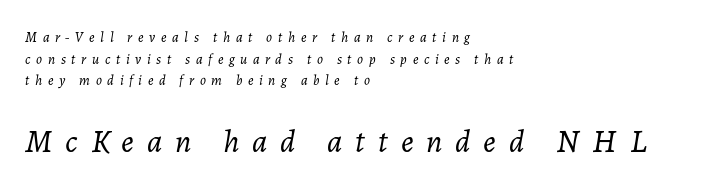
The image shows 32 px light type, italic (leaning right); set left-aligned, normal line spacing (1.54x), unusually wide letter spacing (+0.4 em), not underlined; the second (bottom) block is 2.29x larger; low stroke contrast and a medium x-height.
